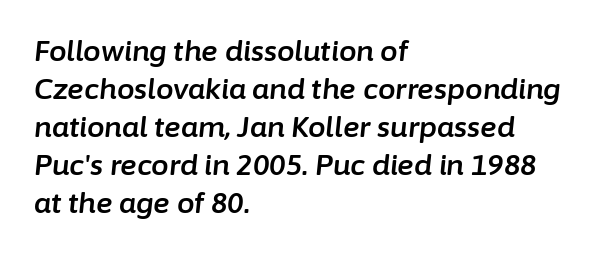
{"italic": "yes", "lean": "right", "slant_degrees": 6, "width": "normal", "stroke_contrast": "low", "x_height": "medium", "monospaced": "no", "underline": "no", "align": "left", "line_spacing": "normal", "line_spacing_ratio": 1.36, "letter_spacing": "normal", "letter_spacing_em": 0.0, "glyph_px": 28}
